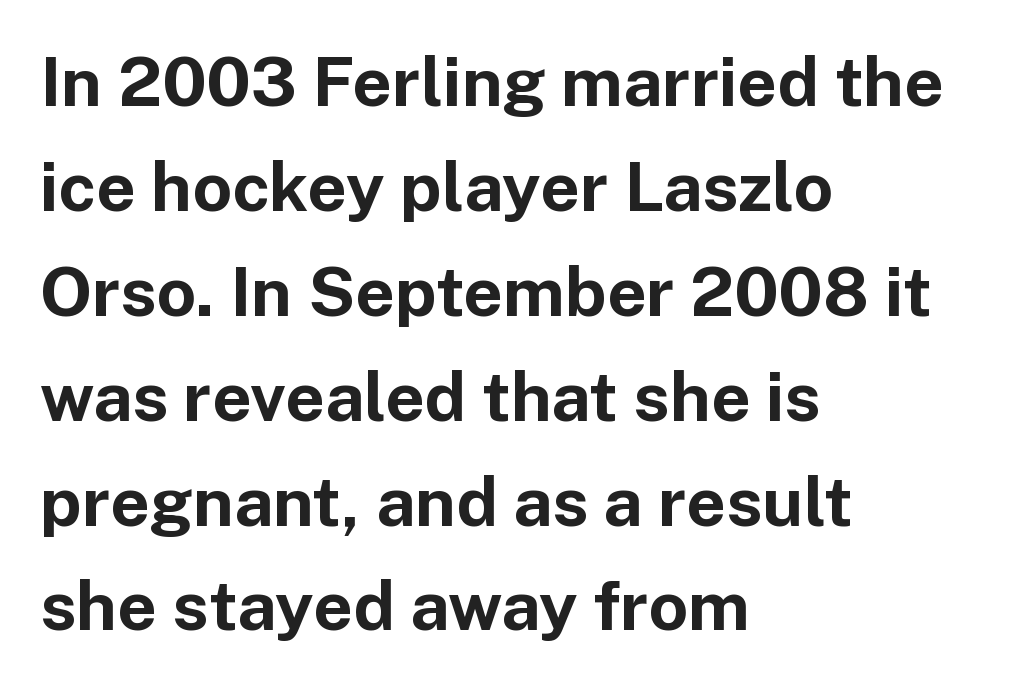
The image shows 69 px bold sans-serif type, upright; set left-aligned, normal line spacing (1.52x), normal letter spacing, not underlined; low stroke contrast and a medium x-height.
